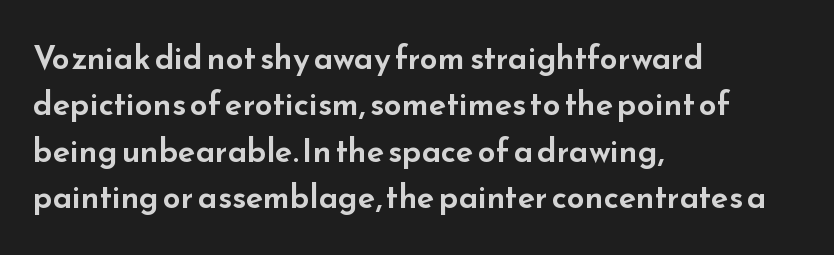
The image shows 32 px wide sans-serif type, upright; set left-aligned, normal line spacing (1.45x), normal letter spacing, not underlined; low stroke contrast and a small x-height.
